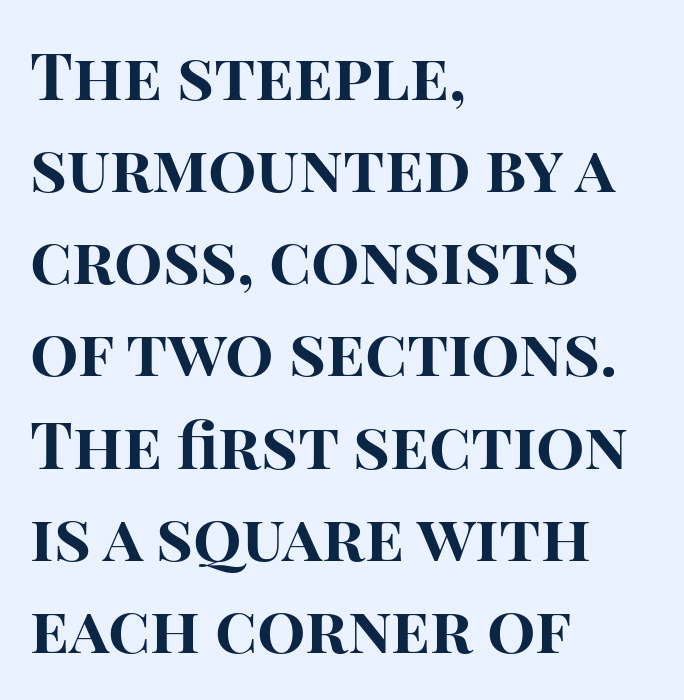
You could call the tracking neutral — neither tight nor loose. Ascenders rise straight up at ninety degrees. The gap between lines stays unmarked. Left-aligned paragraph, ragged on the right. A typesetter would call this proportional, since set widths differ per character. Emphasis by weight is at full strength: bold.
